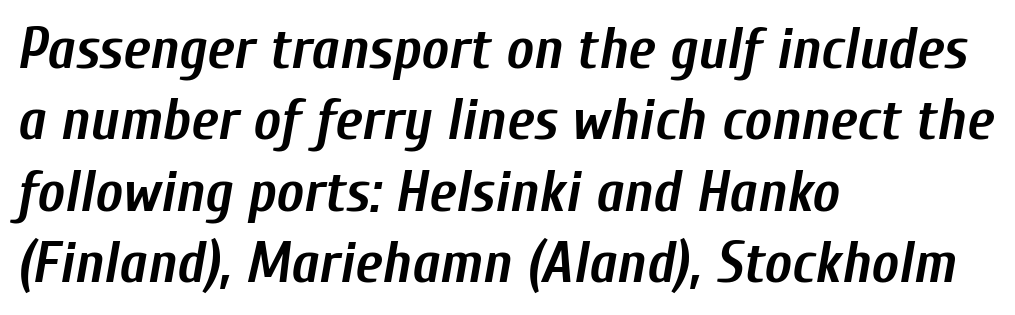
The image shows 58 px semibold, condensed type, italic (leaning right); set left-aligned, line spacing 1.23x, normal letter spacing, not underlined; low stroke contrast and a medium x-height.
